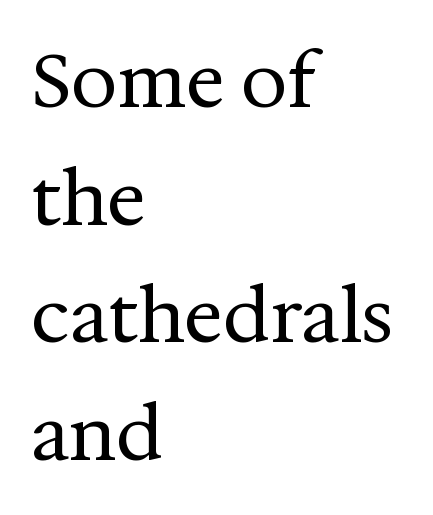
{"serif": "yes", "italic": "no", "bold": "no", "weight": "regular", "width": "normal", "stroke_contrast": "medium", "x_height": "medium", "monospaced": "no", "underline": "no", "align": "left", "line_spacing": "normal", "line_spacing_ratio": 1.59, "letter_spacing": "normal", "letter_spacing_em": 0.0, "glyph_px": 74}
